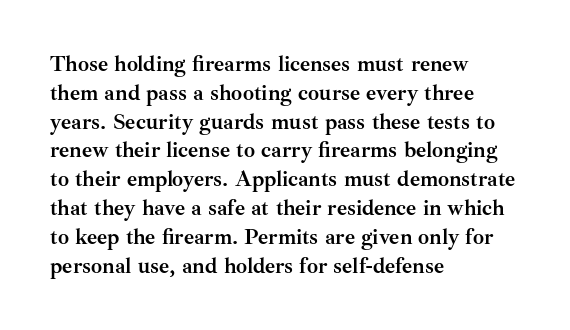
Q: Is the text bold? A: Yes.
Q: Is the text italic (slanted)? A: No, it is upright.
Q: Is the text underlined? A: No.
Q: How is the paragraph aligned? A: Left-aligned.
Q: Is the spacing between letters normal or unusually wide? A: Normal.
Q: Is the spacing between lines tight, normal or loose? A: Normal.
